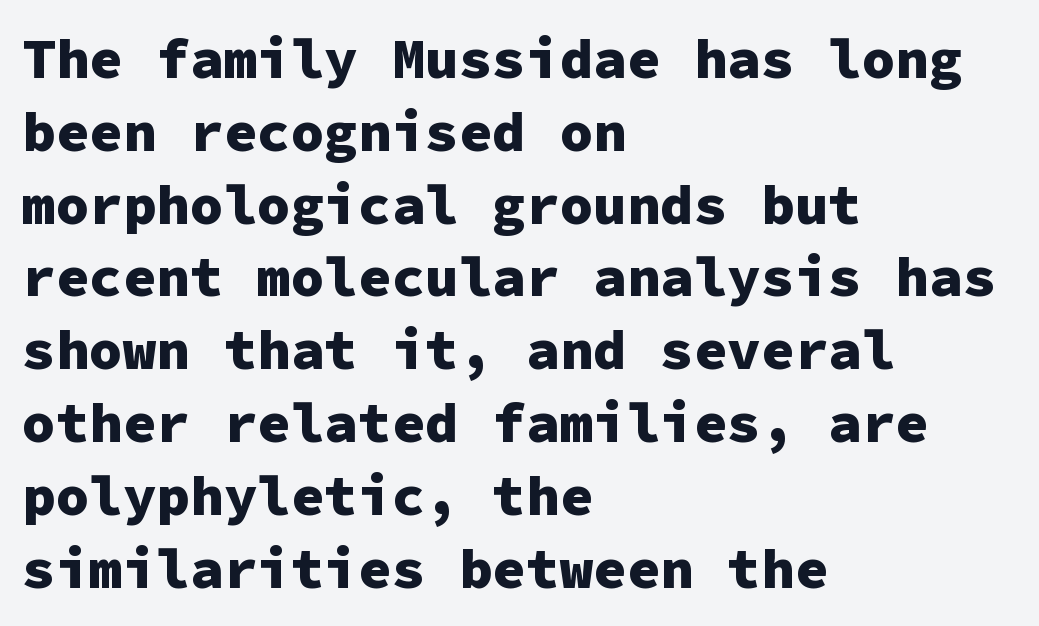
{"serif": "no", "italic": "no", "bold": "yes", "weight": "heavy", "width": "normal", "stroke_contrast": "low", "x_height": "medium", "monospaced": "yes", "underline": "no", "align": "left", "line_spacing": "normal", "line_spacing_ratio": 1.3, "letter_spacing": "normal", "letter_spacing_em": 0.0, "glyph_px": 56}
